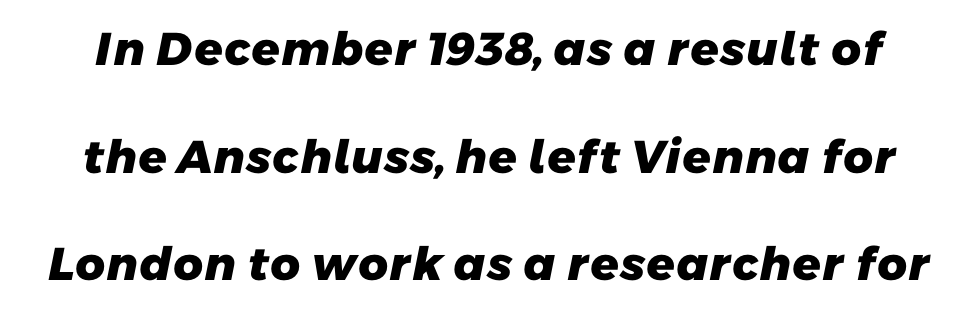
The image shows 46 px heavy sans-serif type; set loose line spacing (2.34x), normal letter spacing, not underlined; low stroke contrast and a medium x-height.
